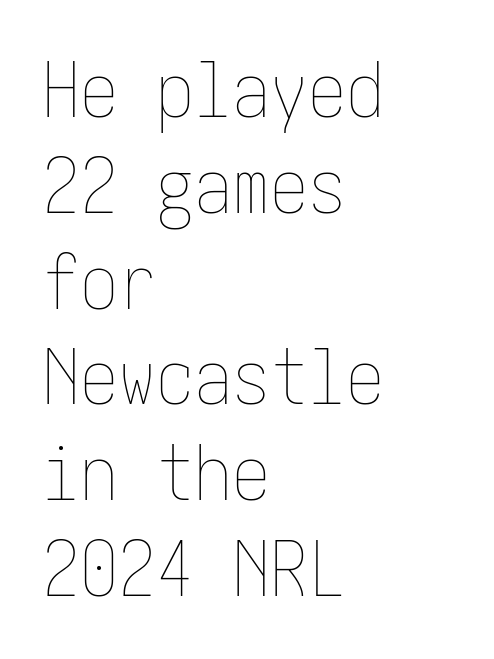
There is no visible air inserted between adjacent glyphs. Normally led — the rows are evenly, conventionally spaced. The zone under the glyphs is completely vacant. Nothing heavy about these letters — not bold at all. Nope, not italic — everything's standing straight. Each line starts at the same left margin while the right side varies.
